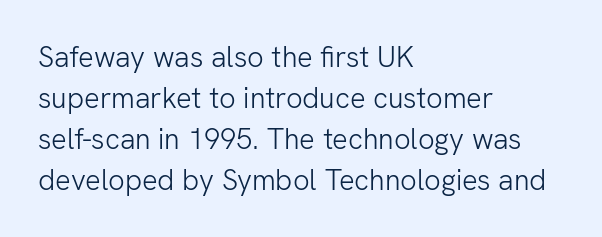
{"serif": "no", "italic": "no", "bold": "no", "weight": "light", "width": "normal", "stroke_contrast": "low", "x_height": "medium", "monospaced": "no", "underline": "no", "align": "left", "line_spacing": "normal", "line_spacing_ratio": 1.41, "letter_spacing": "normal", "letter_spacing_em": 0.0, "glyph_px": 29}
